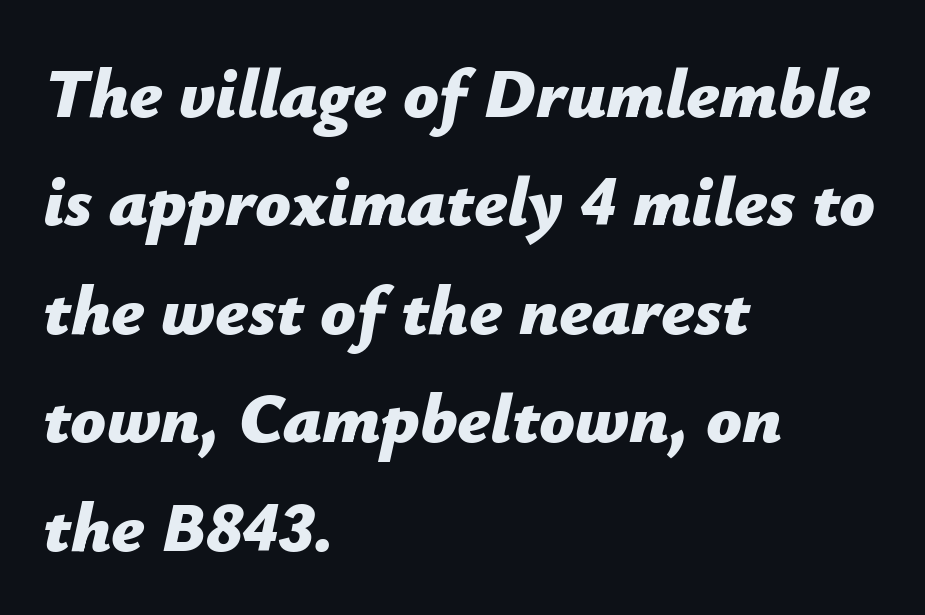
The image shows 70 px bold type, italic (leaning right); set left-aligned, normal line spacing (1.55x), normal letter spacing, not underlined; low stroke contrast and a medium x-height.
